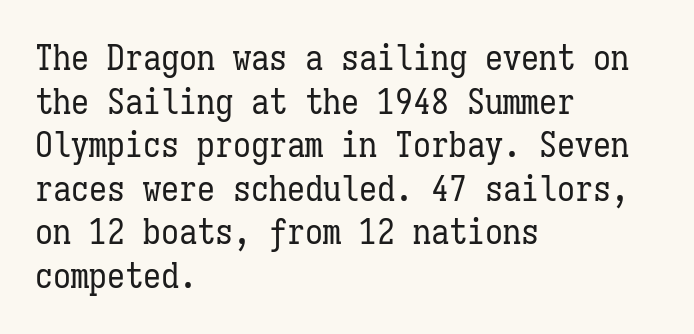
In terms of letterspacing, this is plain default setting. Notice how the stems are strictly vertical — no italics here. These glyphs show unthickened strokes, regular width or finer. A typesetter would call this monospace, since all characters share one set width. The text block is weighted toward the left margin, trailing off unevenly rightward. Decoration check: the copy has no underline.
